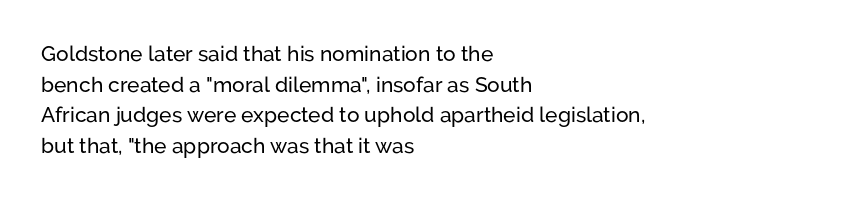
{"italic": "no", "underline": "no", "align": "left", "line_spacing": "normal", "line_spacing_ratio": 1.46, "letter_spacing": "normal", "letter_spacing_em": 0.0, "glyph_px": 21}
